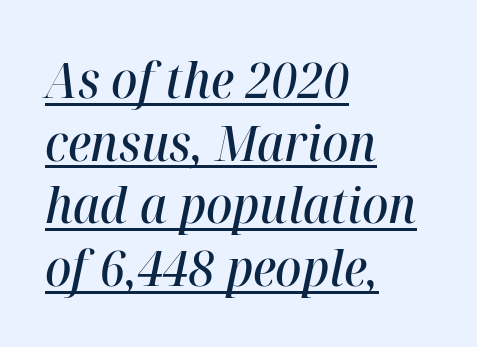
The image shows 49 px semibold type, italic (leaning right); set left-aligned, normal line spacing (1.28x), normal letter spacing, underlined; high stroke contrast and a medium x-height.
